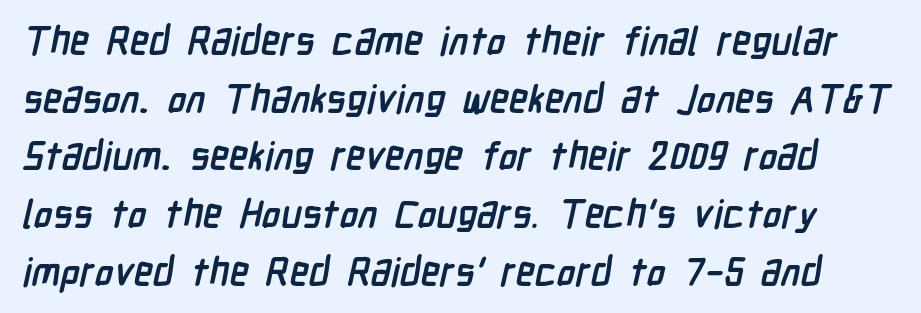
The image shows 39 px semibold, condensed sans-serif type; set normal line spacing (1.48x), normal letter spacing, not underlined; low stroke contrast and a medium x-height.
